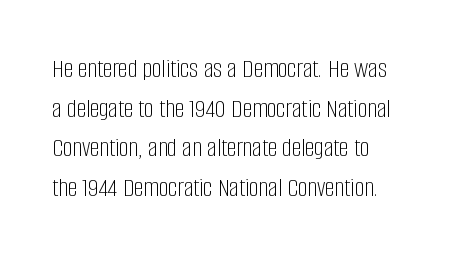
Q: Is the text bold? A: No.
Q: Is the text italic (slanted)? A: No, it is upright.
Q: Is the text underlined? A: No.
Q: Is the spacing between letters normal or unusually wide? A: Normal.
Q: Is the spacing between lines tight, normal or loose? A: Normal.
